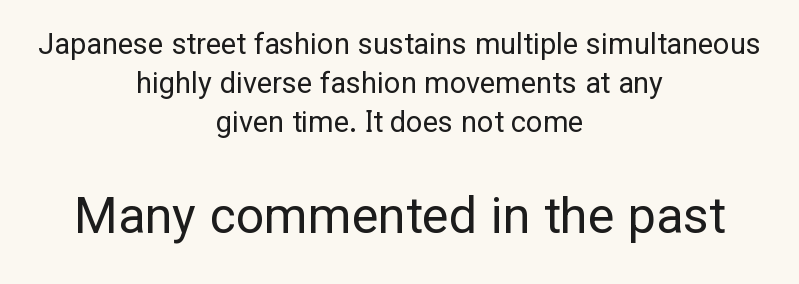
The image shows 50 px regular-weight sans-serif type, upright; set centered, normal line spacing (1.34x), normal letter spacing, not underlined; the second (bottom) block is 1.72x larger; low stroke contrast and a medium x-height.
